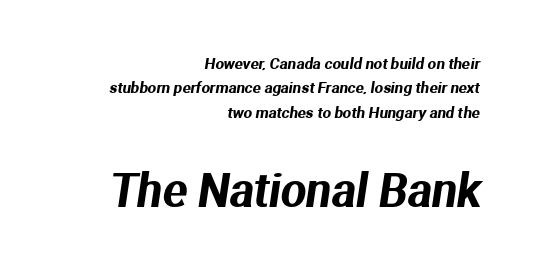
{"serif": "no", "width": "normal", "stroke_contrast": "medium", "x_height": "medium", "monospaced": "no", "underline": "no", "align": "right", "line_spacing": "normal", "line_spacing_ratio": 1.62, "letter_spacing": "normal", "letter_spacing_em": 0.0, "larger_block": "second", "size_ratio": 3.0, "glyph_px": 45}
